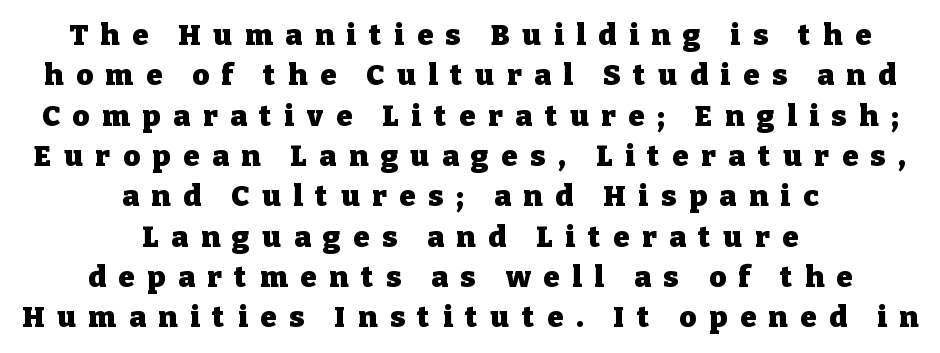
Varying glyph widths throughout — classic text-font behaviour. Quick note: underline off. Letterform terminals end in serifs throughout the passage. One glance says typical: line gaps are just what's usual. This sample uses an upright cut, with every glyph sitting square on the baseline.
